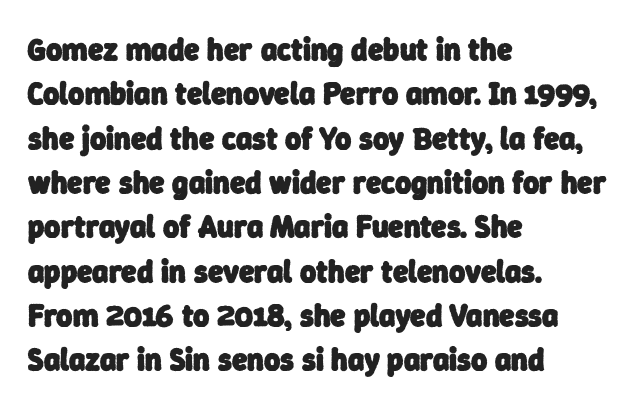
Spacing verdict: proportional, widths tailored to each character. Stroke terminals: plain, sans-serif. Look at the stroke-to-counter ratio: heavy, a bold. These lines are set flush left with a ragged right edge. Lines of text with bare space underneath. The space between consecutive lines is moderate.
